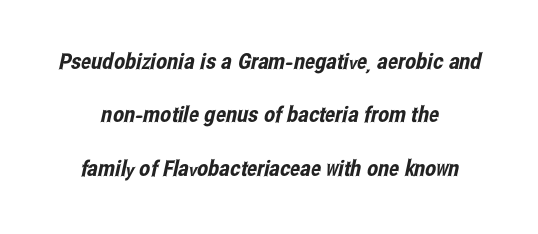
The image shows 22 px text type; set centered, loose line spacing (2.43x), normal letter spacing, not underlined.
